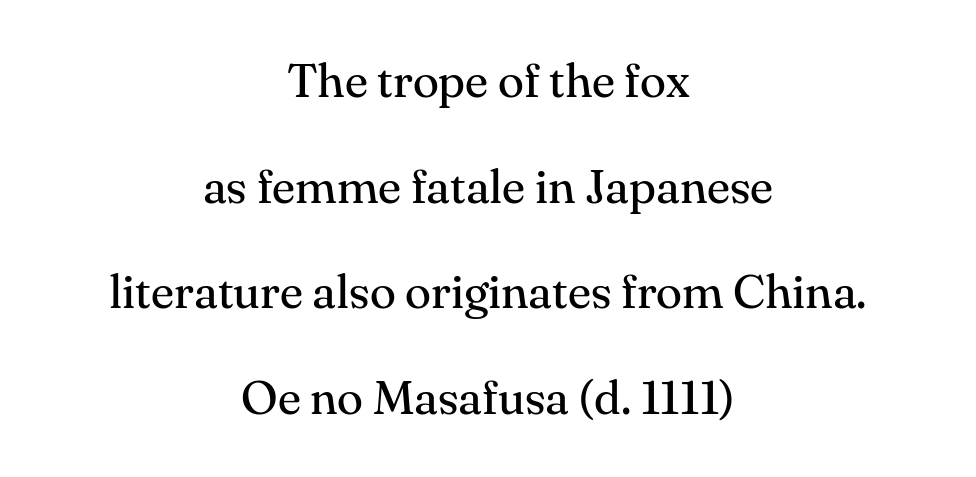
Q: Is the text bold? A: No.
Q: Is the text italic (slanted)? A: No, it is upright.
Q: Is the typeface a serif or a sans-serif typeface? A: Serif.
Q: Is the text underlined? A: No.
Q: How is the paragraph aligned? A: Centered.
Q: Is the spacing between letters normal or unusually wide? A: Normal.
Q: Is the spacing between lines tight, normal or loose? A: Loose.
Q: Width (condensed, normal, or wide)? A: Normal.
Q: Stroke contrast? A: Medium.
Q: x-height? A: Small.
Q: Monospaced? A: No.
